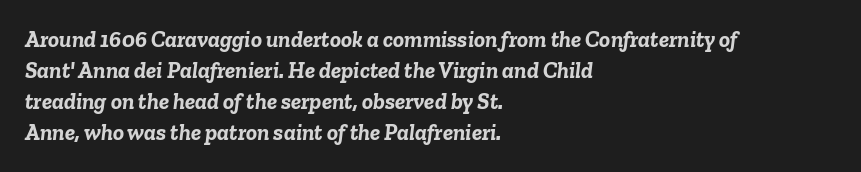
The image shows 23 px bold type, italic (leaning right); set left-aligned, normal line spacing (1.35x), normal letter spacing, not underlined.
